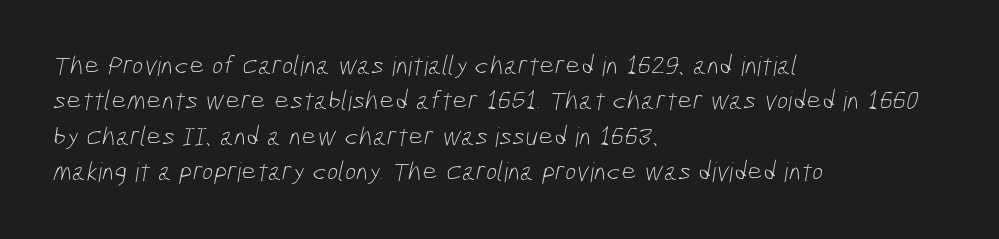
{"bold": "no", "underline": "no", "align": "left", "line_spacing": "normal", "line_spacing_ratio": 1.31, "letter_spacing": "normal", "letter_spacing_em": 0.0, "glyph_px": 27}
